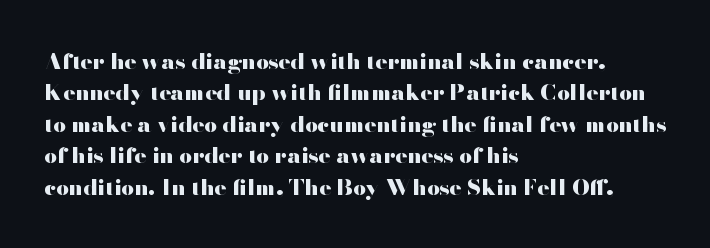
Q: Is the text bold? A: Yes.
Q: Is the text italic (slanted)? A: No, it is upright.
Q: Is the text underlined? A: No.
Q: How is the paragraph aligned? A: Left-aligned.
Q: Is the spacing between letters normal or unusually wide? A: Normal.
Q: Is the spacing between lines tight, normal or loose? A: Normal.
